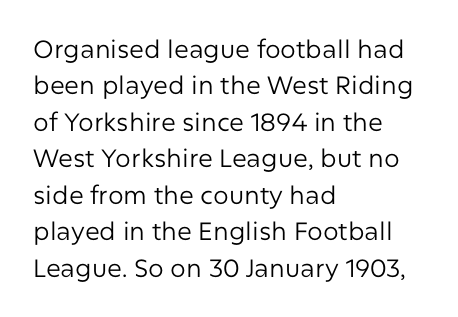
In terms of posture, this sample is upright. The passage shown has conventional tracking throughout. The zone under the glyphs is completely vacant. The lines are quadded left. These glyphs show unthickened strokes, regular width or finer. Rows of type keep a routine distance in the vertical direction.
